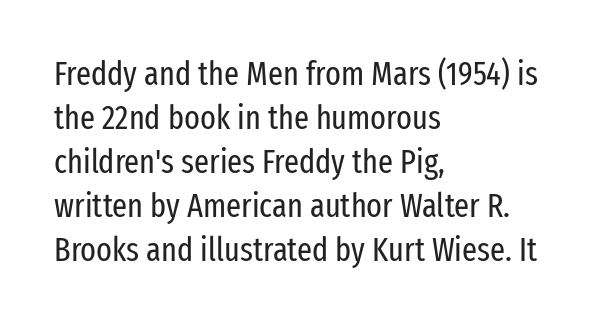
Q: Is the text bold? A: No.
Q: Is the text italic (slanted)? A: No, it is upright.
Q: Is the typeface a serif or a sans-serif typeface? A: Sans-serif.
Q: Is the text underlined? A: No.
Q: How is the paragraph aligned? A: Left-aligned.
Q: Is the spacing between letters normal or unusually wide? A: Normal.
Q: Is the spacing between lines tight, normal or loose? A: Normal.
Q: Width (condensed, normal, or wide)? A: Condensed.
Q: Stroke contrast? A: Low.
Q: x-height? A: Medium.
Q: Monospaced? A: No.
